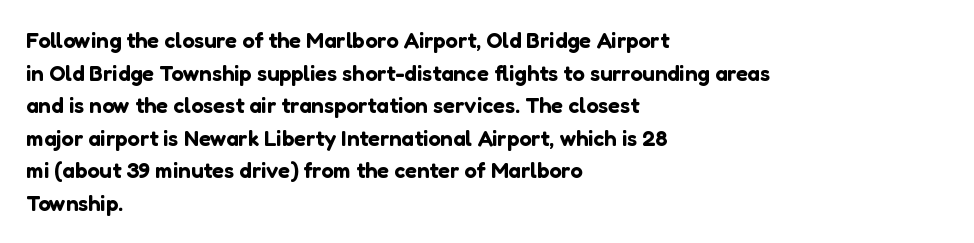
{"italic": "no", "underline": "no", "align": "left", "line_spacing": "normal", "line_spacing_ratio": 1.48, "letter_spacing": "normal", "letter_spacing_em": 0.0, "glyph_px": 22}
